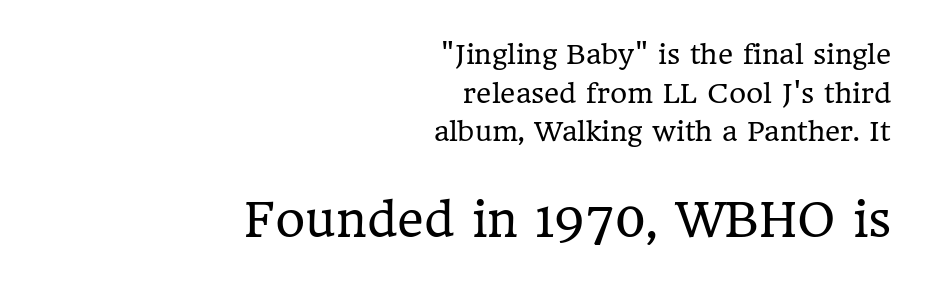
Q: Is the text bold? A: No.
Q: Is the text italic (slanted)? A: No, it is upright.
Q: Is the typeface a serif or a sans-serif typeface? A: Serif.
Q: Is the text underlined? A: No.
Q: How is the paragraph aligned? A: Right-aligned.
Q: Is the spacing between letters normal or unusually wide? A: Normal.
Q: Is the spacing between lines tight, normal or loose? A: Normal.
Q: Which block of text is set in a larger size, the first (top) or the second (bottom)? A: The second (bottom) one.
Q: Width (condensed, normal, or wide)? A: Normal.
Q: Stroke contrast? A: Low.
Q: x-height? A: Medium.
Q: Monospaced? A: No.
